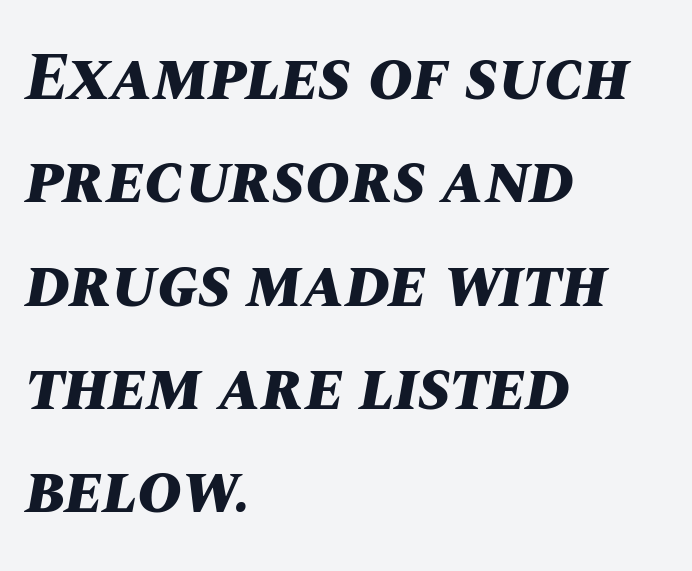
Stroke thickness is high; the sample reads as a true bold. How would I describe the line gaps? Plain and ordinary. The face used here is rendered with its standard letterfit. Varying glyph widths throughout — classic text-font behaviour. Quick note: underline off.
